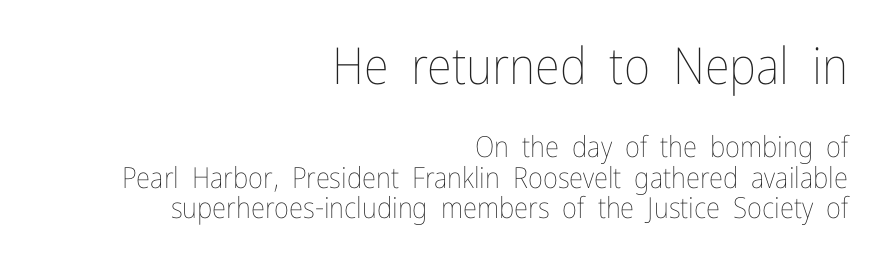
This rendering leaves character spacing at its baseline value. Whoever set this chose condensed vertical rhythm over breathing room. The composition opens big and finishes small. When letters stand straight like this, we call the style roman or upright. The weight would be labelled regular, book, light, or lighter still.
